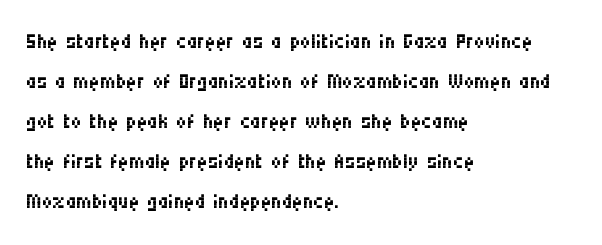
Is this a fixed-width face? No — the glyphs have proportional, varying widths. Nobody touched the tracking dial on this one. When letters stand straight like this, we call the style roman or upright. Examine the stroke ends and you'll find no serifs. Only glyphs here, with clear space below each row. The weight tops out at a normal text grade.
